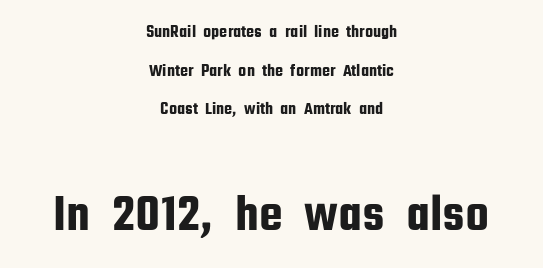
Q: Is the text italic (slanted)? A: No, it is upright.
Q: Is the typeface a serif or a sans-serif typeface? A: Sans-serif.
Q: Is the text underlined? A: No.
Q: How is the paragraph aligned? A: Centered.
Q: Is the spacing between letters normal or unusually wide? A: Normal.
Q: Is the spacing between lines tight, normal or loose? A: Loose.
Q: Which block of text is set in a larger size, the first (top) or the second (bottom)? A: The second (bottom) one.
Q: Width (condensed, normal, or wide)? A: Condensed.
Q: Stroke contrast? A: Low.
Q: x-height? A: Medium.
Q: Monospaced? A: No.
